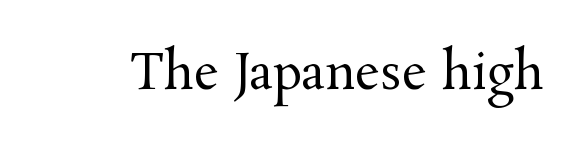
The image shows 48 px regular-weight serif type, upright; set normal letter spacing, not underlined; medium stroke contrast and a medium x-height.
